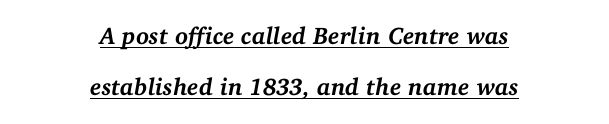
{"italic": "yes", "lean": "right", "slant_degrees": 11, "bold": "yes", "underline": "yes", "align": "center", "line_spacing": "loose", "line_spacing_ratio": 2.12, "letter_spacing": "normal", "letter_spacing_em": 0.0, "glyph_px": 24}
